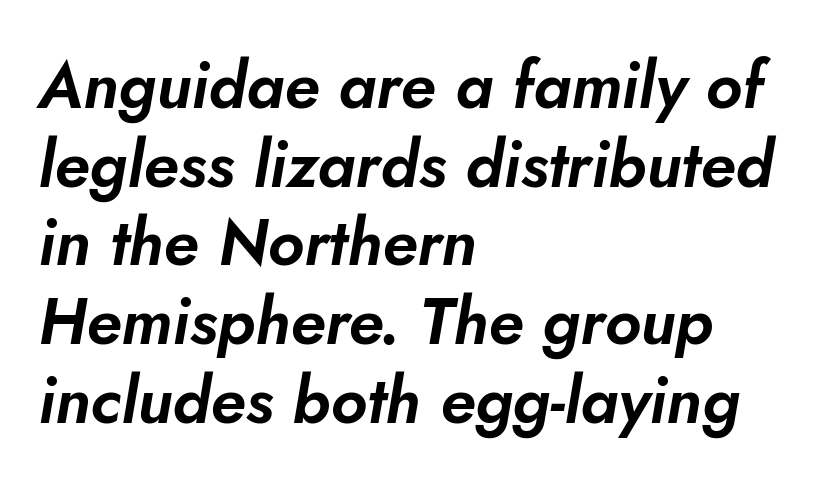
The image shows 65 px text type, italic (leaning right); set left-aligned, line spacing 1.21x, normal letter spacing, not underlined; low stroke contrast and a small x-height.
